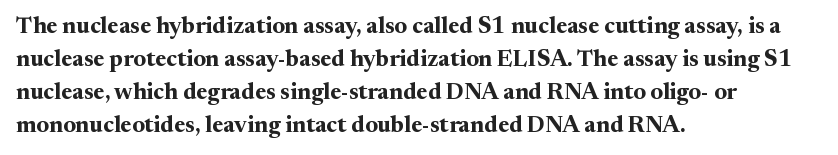
{"italic": "no", "bold": "yes", "underline": "no", "align": "left", "line_spacing": "normal", "line_spacing_ratio": 1.43, "letter_spacing": "normal", "letter_spacing_em": 0.0, "glyph_px": 23}
